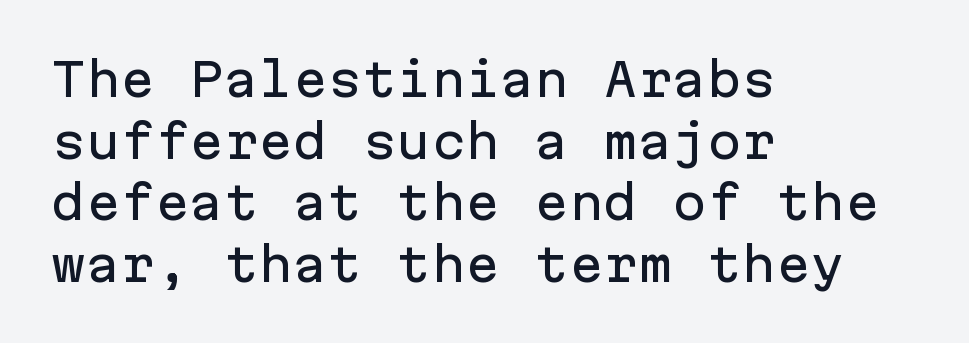
{"serif": "no", "italic": "no", "width": "normal", "stroke_contrast": "low", "x_height": "medium", "monospaced": "yes", "underline": "no", "align": "left", "line_spacing": "normal", "line_spacing_ratio": 1.34, "letter_spacing": "normal", "letter_spacing_em": 0.0, "glyph_px": 46}
